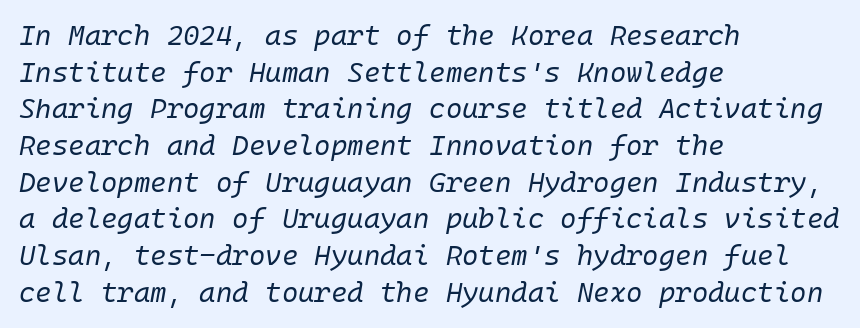
If you drew a ruler down the left edge, every line would touch it. The face looks like a standard text weight, possibly lighter. Descender tails drop into unmarked territory. Slant detected: the letters are inclined. Summary of vertical rhythm: regular, with standard interline spacing. No extra tracking has been applied to these lines.
